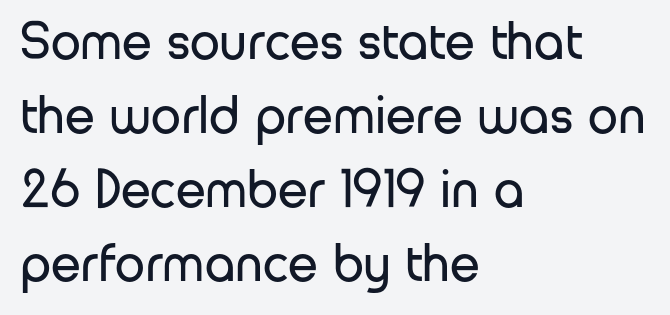
{"serif": "no", "italic": "no", "bold": "no", "weight": "regular", "width": "normal", "stroke_contrast": "low", "x_height": "medium", "monospaced": "no", "underline": "no", "align": "left", "line_spacing": "normal", "line_spacing_ratio": 1.37, "letter_spacing": "normal", "letter_spacing_em": 0.0, "glyph_px": 54}
